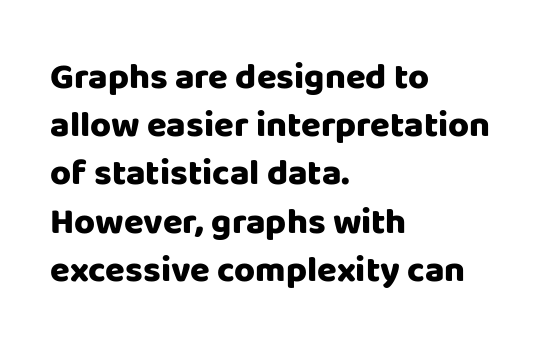
Q: Is the text bold? A: Yes.
Q: Is the text italic (slanted)? A: No, it is upright.
Q: Is the typeface a serif or a sans-serif typeface? A: Sans-serif.
Q: Is the text underlined? A: No.
Q: How is the paragraph aligned? A: Left-aligned.
Q: Is the spacing between letters normal or unusually wide? A: Normal.
Q: Is the spacing between lines tight, normal or loose? A: Normal.
Q: Width (condensed, normal, or wide)? A: Normal.
Q: Stroke contrast? A: Low.
Q: x-height? A: Large.
Q: Monospaced? A: No.
